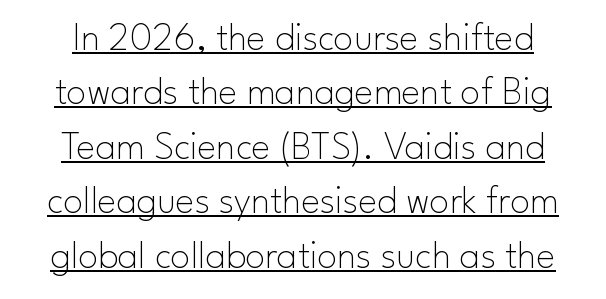
{"serif": "no", "italic": "no", "bold": "no", "weight": "thin", "width": "normal", "stroke_contrast": "low", "x_height": "small", "monospaced": "no", "underline": "yes", "line_spacing": "normal", "line_spacing_ratio": 1.36, "letter_spacing": "normal", "letter_spacing_em": 0.0, "glyph_px": 40}
